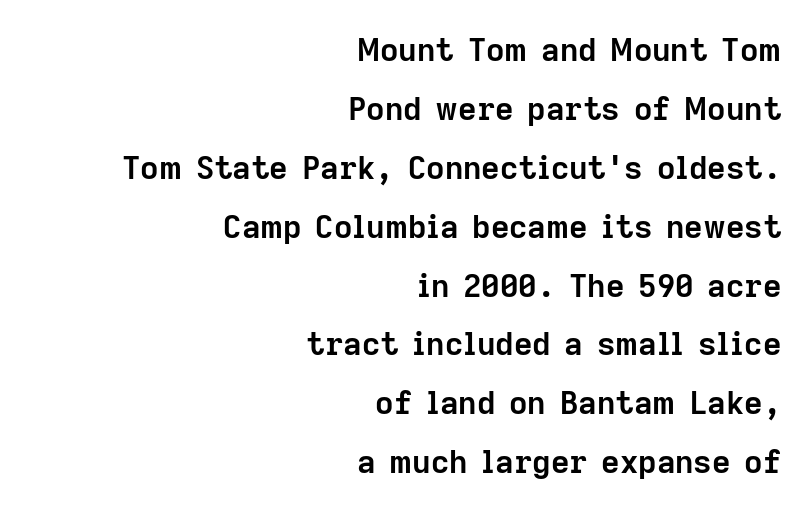
Each letter's strokes conclude bluntly, with no projecting serifs. Every stem runs plumb, perpendicular to the baseline. The rendering uses natural spacing where letterforms have individual widths. The compositor pushed each line to the right boundary. Glyph-to-glyph distance matches everyday printed text. Bare-footed words on every line.
